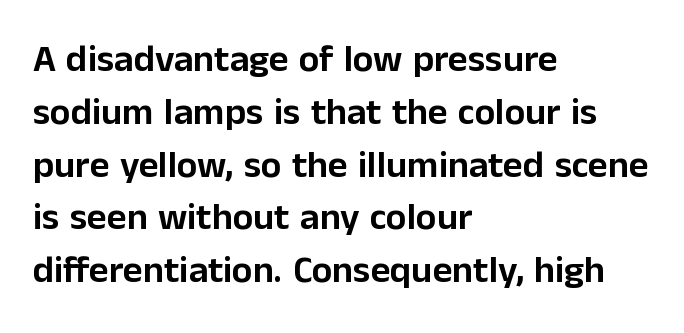
The passage is arranged the way most books set body copy — flush left. You could not count columns in this text — the font is proportionally spaced. This sample uses plain, unmodified letter spacing. The font's upright variant was chosen for this text.
